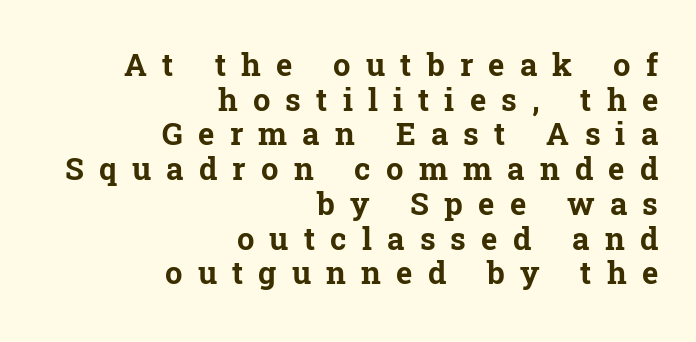
Q: Is the text bold? A: Yes.
Q: Is the text italic (slanted)? A: No, it is upright.
Q: Is the typeface a serif or a sans-serif typeface? A: Serif.
Q: Is the text underlined? A: No.
Q: How is the paragraph aligned? A: Right-aligned.
Q: Is the spacing between letters normal or unusually wide? A: Unusually wide.
Q: Is the spacing between lines tight, normal or loose? A: Tight.
Q: Width (condensed, normal, or wide)? A: Normal.
Q: Stroke contrast? A: Low.
Q: x-height? A: Medium.
Q: Monospaced? A: No.
